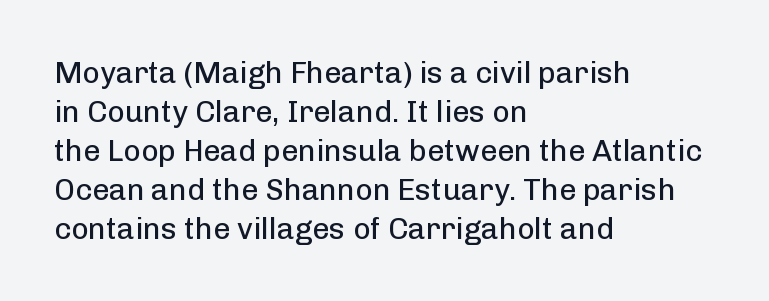
The space between consecutive lines is moderate. Letterform terminals end flat and unadorned throughout the passage. Between one letter and the next there's only the usual sliver of space. The area under the type is left untouched.
